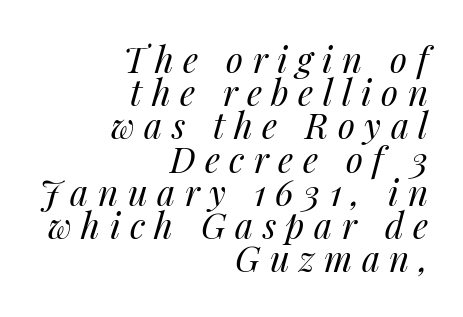
{"italic": "yes", "lean": "right", "slant_degrees": 14, "bold": "no", "weight": "regular", "width": "normal", "stroke_contrast": "medium", "x_height": "medium", "monospaced": "no", "underline": "no", "align": "right", "line_spacing": "tight", "line_spacing_ratio": 0.95, "letter_spacing": "wide", "letter_spacing_em": 0.27, "glyph_px": 35}
